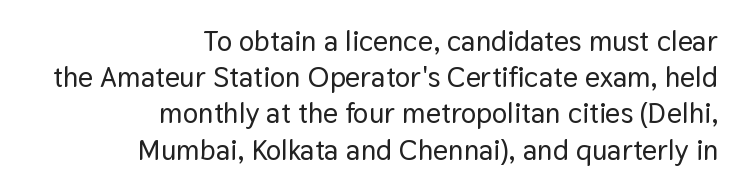
The image shows 29 px sans-serif type, upright; set right-aligned, normal line spacing (1.25x), normal letter spacing, not underlined; low stroke contrast and a medium x-height.
